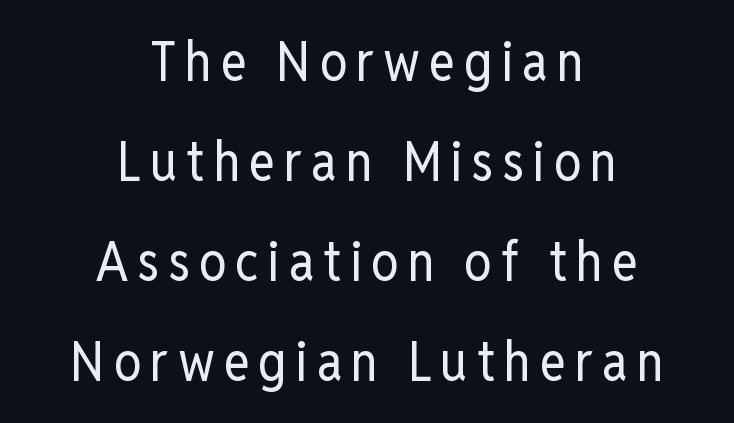
Character widths vary here, with narrow letters taking less room than wide ones. A light-to-regular cut is what we see here. If you folded the block vertically in half, each line would mirror itself in length. The glyphs in this specimen are sans serif. This rendering features lettering with no underline.
